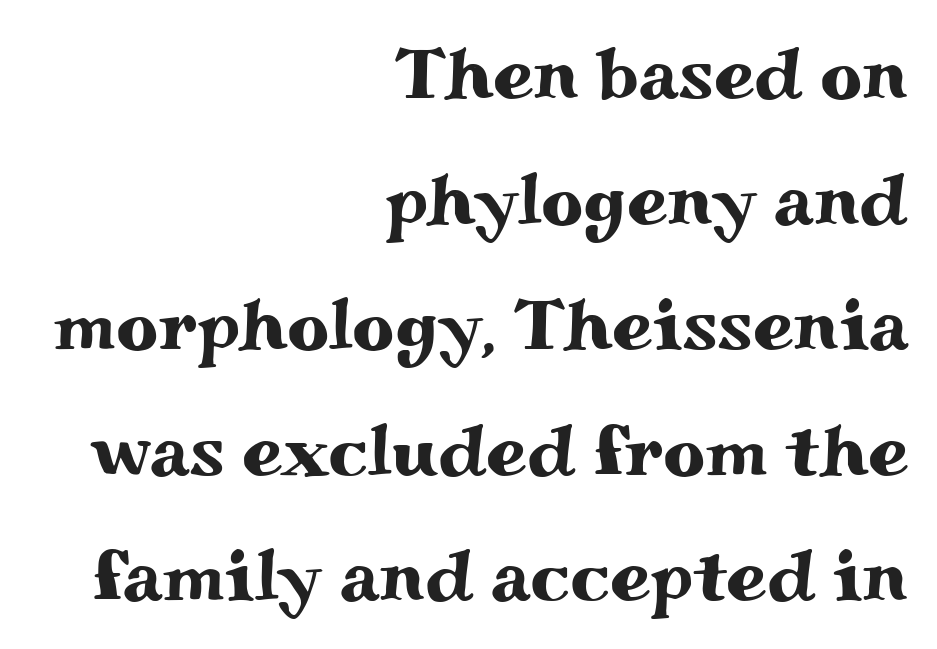
The lines in this sample share a right terminus and differ only in where they begin. The rendering shows small feet on the letterforms — a serif design. When letters stand straight like this, we call the style roman or upright. Just letters on the line, the space beneath them empty. The letters advance in unequal steps, a hallmark of proportional type.
